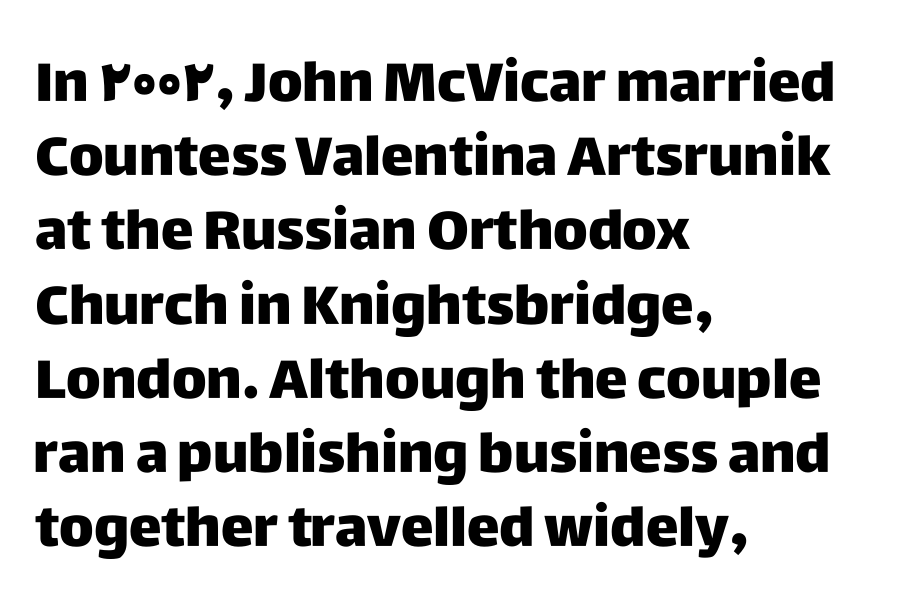
{"serif": "no", "italic": "no", "width": "normal", "stroke_contrast": "low", "x_height": "large", "monospaced": "no", "underline": "no", "align": "left", "line_spacing": "normal", "line_spacing_ratio": 1.35, "letter_spacing": "normal", "letter_spacing_em": 0.0, "glyph_px": 55}
